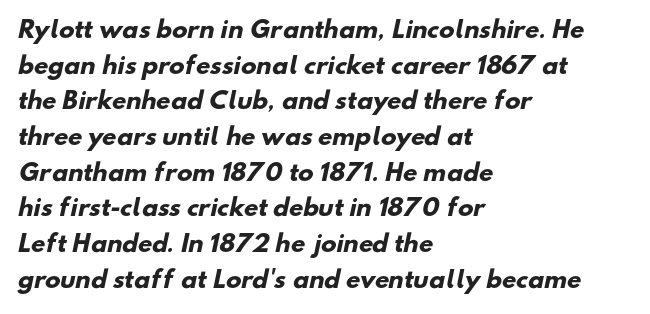
The image shows 23 px bold type; set left-aligned, normal line spacing (1.55x), normal letter spacing, not underlined.
